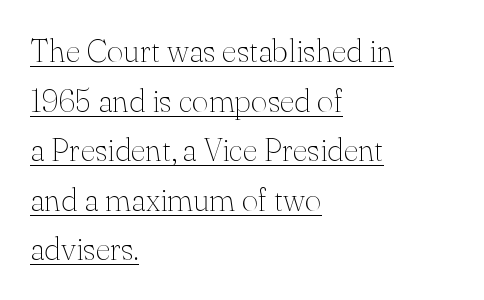
Q: Is the text bold? A: No.
Q: Is the text italic (slanted)? A: No, it is upright.
Q: Is the typeface a serif or a sans-serif typeface? A: Serif.
Q: Is the text underlined? A: Yes.
Q: How is the paragraph aligned? A: Left-aligned.
Q: Is the spacing between letters normal or unusually wide? A: Normal.
Q: Is the spacing between lines tight, normal or loose? A: Normal.
Q: Width (condensed, normal, or wide)? A: Normal.
Q: Stroke contrast? A: Medium.
Q: x-height? A: Small.
Q: Monospaced? A: No.
